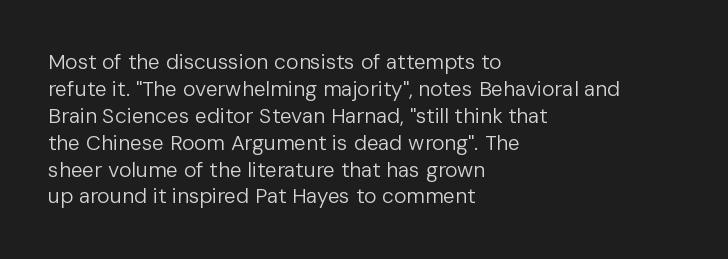
{"italic": "no", "bold": "no", "underline": "no", "align": "left", "line_spacing": "normal", "line_spacing_ratio": 1.28, "letter_spacing": "normal", "letter_spacing_em": 0.0, "glyph_px": 21}
